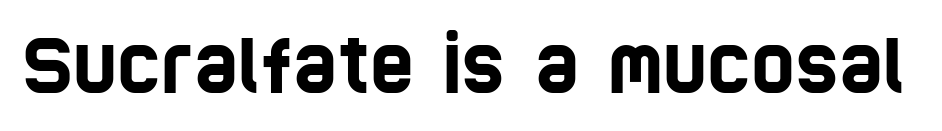
The image shows 75 px condensed sans-serif type; set normal letter spacing, not underlined; low stroke contrast and a large x-height.
